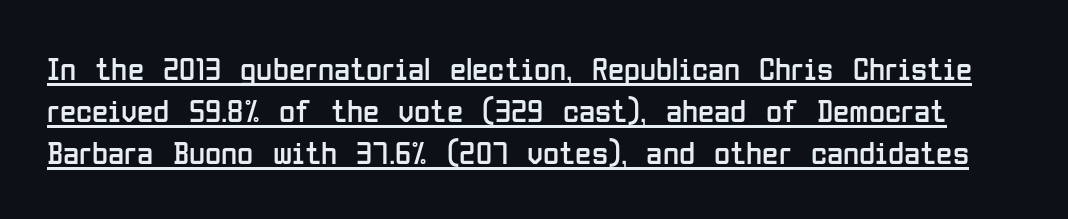
The image shows 33 px regular-weight, condensed sans-serif type, upright; set normal line spacing (1.28x), normal letter spacing, underlined; low stroke contrast and a medium x-height.
